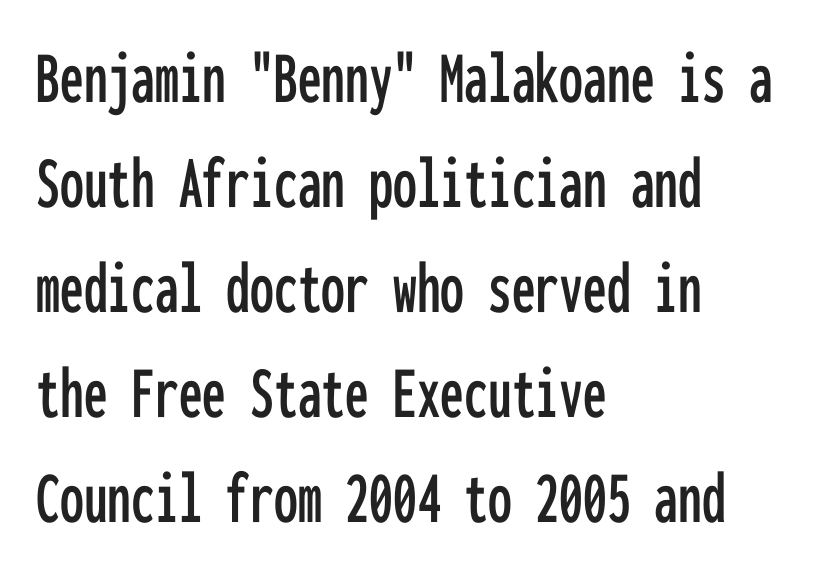
The image shows 76 px condensed sans-serif type, upright, monospaced; set left-aligned, normal line spacing (1.38x), normal letter spacing, not underlined; low stroke contrast and a medium x-height.
